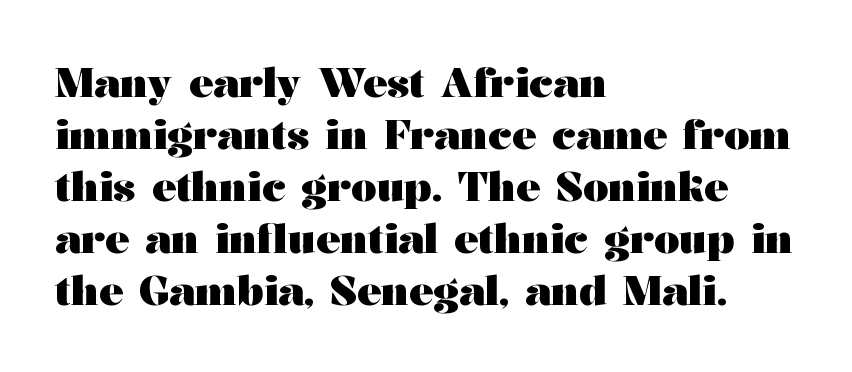
{"serif": "yes", "italic": "no", "bold": "yes", "weight": "heavy", "width": "wide", "stroke_contrast": "medium", "x_height": "medium", "monospaced": "no", "underline": "no", "align": "left", "line_spacing": "normal", "line_spacing_ratio": 1.3, "letter_spacing": "normal", "letter_spacing_em": 0.0, "glyph_px": 40}
